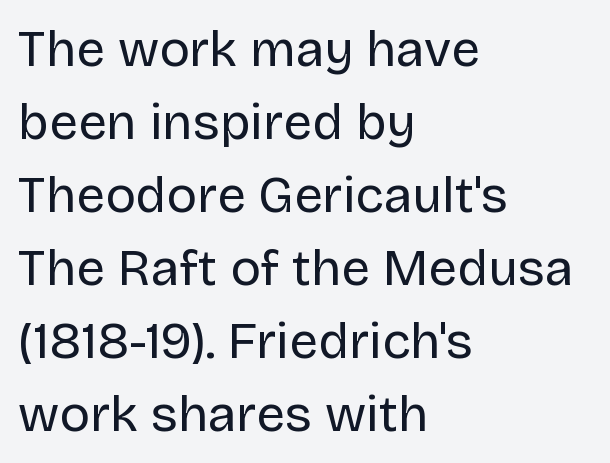
{"serif": "no", "italic": "no", "bold": "no", "weight": "regular", "width": "normal", "stroke_contrast": "low", "x_height": "large", "monospaced": "no", "underline": "no", "align": "left", "line_spacing": "normal", "line_spacing_ratio": 1.43, "letter_spacing": "normal", "letter_spacing_em": 0.0, "glyph_px": 51}
